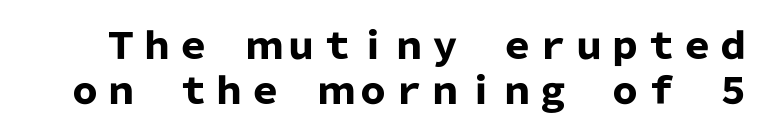
In terms of weight, the rendering is a true, heavy bold. The axis of the letterforms is exactly vertical. The passage shown is typed in a proportional face where columns would drift. Does the leading feel generous? No, just average. Grotesque or geometric, the face here clearly has no serifs.
